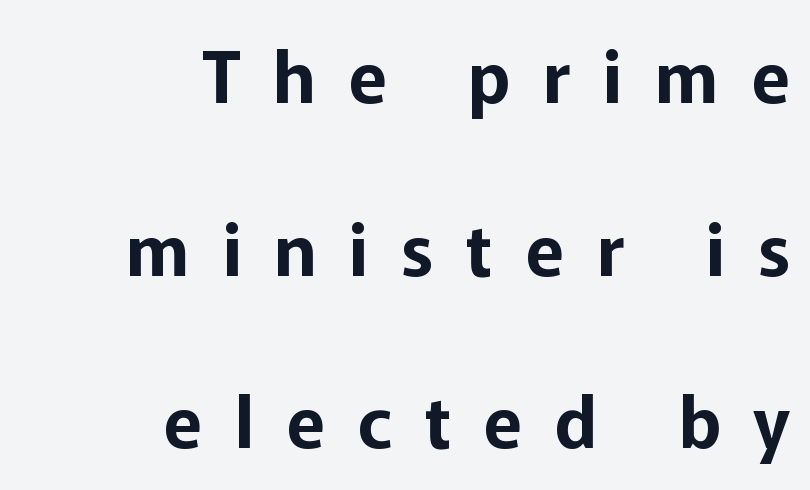
{"serif": "no", "italic": "no", "width": "normal", "stroke_contrast": "low", "x_height": "medium", "monospaced": "no", "underline": "no", "align": "right", "line_spacing": "loose", "line_spacing_ratio": 2.43, "letter_spacing": "wide", "letter_spacing_em": 0.46, "glyph_px": 71}
